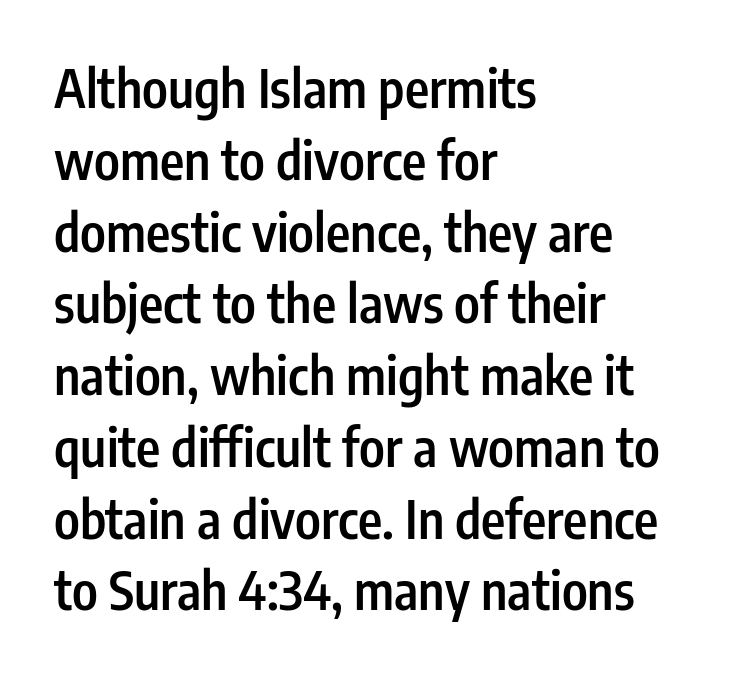
The image shows 52 px semibold, condensed sans-serif type, upright; set left-aligned, normal line spacing (1.38x), normal letter spacing, not underlined; low stroke contrast and a medium x-height.
